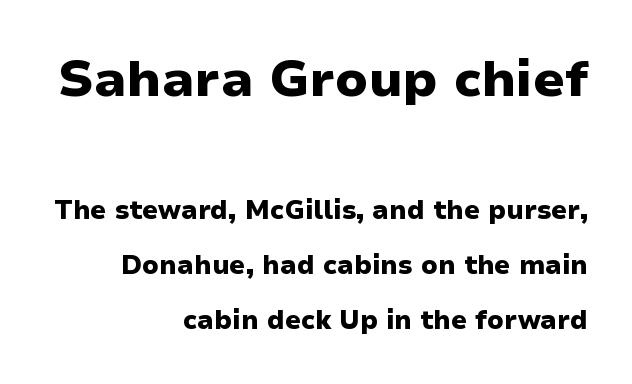
{"serif": "no", "italic": "no", "bold": "yes", "weight": "heavy", "width": "normal", "stroke_contrast": "low", "x_height": "medium", "monospaced": "no", "underline": "no", "align": "right", "line_spacing": "loose", "line_spacing_ratio": 2.11, "letter_spacing": "normal", "letter_spacing_em": 0.0, "larger_block": "first", "size_ratio": 1.96, "glyph_px": 51}
